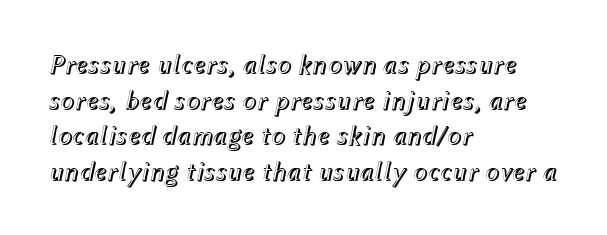
The image shows 27 px text type, italic (leaning right); set left-aligned, normal line spacing (1.32x), normal letter spacing, not underlined.
